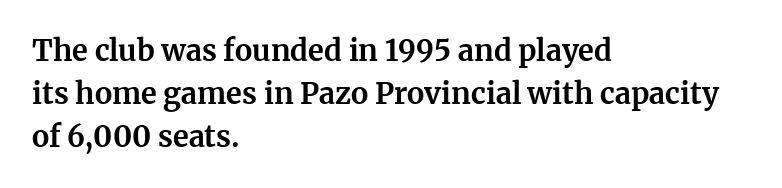
Successive baselines arrive at the customary interval. Do the characters align in a grid? No, the font is proportional. Layout note: lines flush left. The foot of each line stays bare and open. In terms of posture, this sample is upright.
